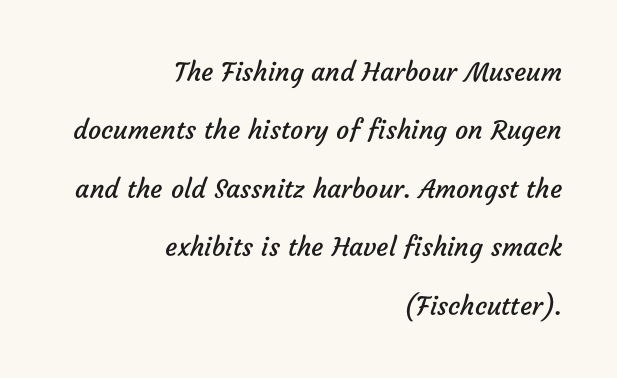
The image shows 26 px text type; set right-aligned, loose line spacing (2.25x), normal letter spacing, not underlined.
